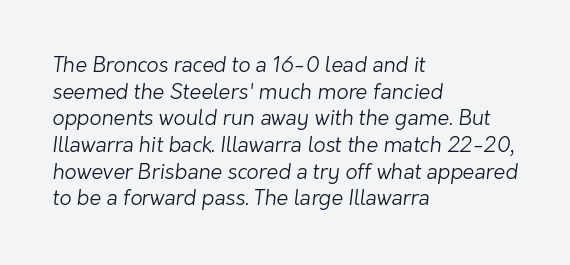
The image shows 21 px text type; set left-aligned, normal line spacing (1.27x), normal letter spacing, not underlined.
